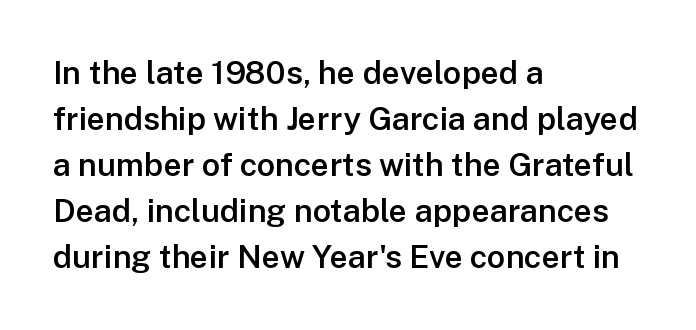
{"serif": "no", "italic": "no", "bold": "semi", "weight": "semibold", "width": "normal", "stroke_contrast": "low", "x_height": "medium", "monospaced": "no", "underline": "no", "align": "left", "line_spacing": "normal", "line_spacing_ratio": 1.44, "letter_spacing": "normal", "letter_spacing_em": 0.0, "glyph_px": 32}
